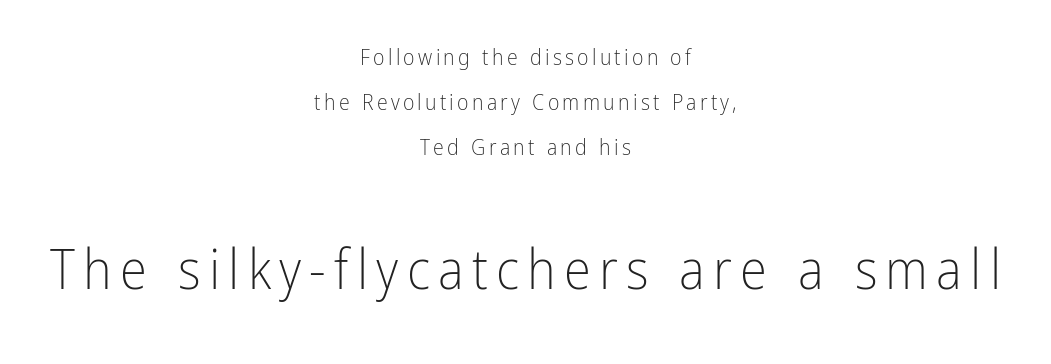
Q: Is the text bold? A: No.
Q: Is the text italic (slanted)? A: No, it is upright.
Q: Is the typeface a serif or a sans-serif typeface? A: Sans-serif.
Q: Is the text underlined? A: No.
Q: How is the paragraph aligned? A: Centered.
Q: Is the spacing between lines tight, normal or loose? A: Loose.
Q: Which block of text is set in a larger size, the first (top) or the second (bottom)? A: The second (bottom) one.
Q: Width (condensed, normal, or wide)? A: Condensed.
Q: Stroke contrast? A: Low.
Q: x-height? A: Medium.
Q: Monospaced? A: No.
